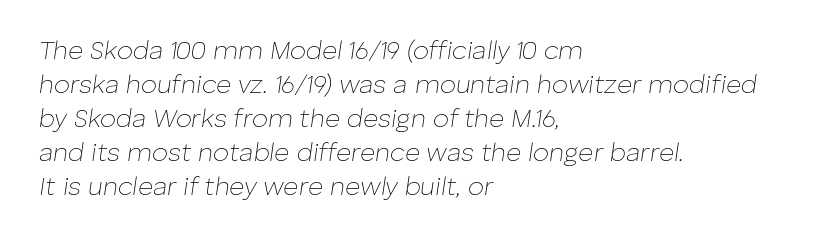
Baseline-to-baseline distance is the conventional proportion of letter height. The gaps between neighbouring characters are ordinary and unremarkable. The letters are slanted; this is an italic face. The passage is arranged the way most books set body copy — flush left.
